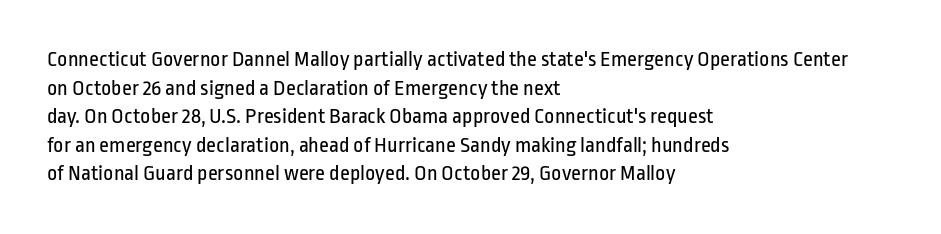
{"italic": "no", "bold": "no", "underline": "no", "align": "left", "line_spacing": "normal", "line_spacing_ratio": 1.3, "letter_spacing": "normal", "letter_spacing_em": 0.0, "glyph_px": 22}
